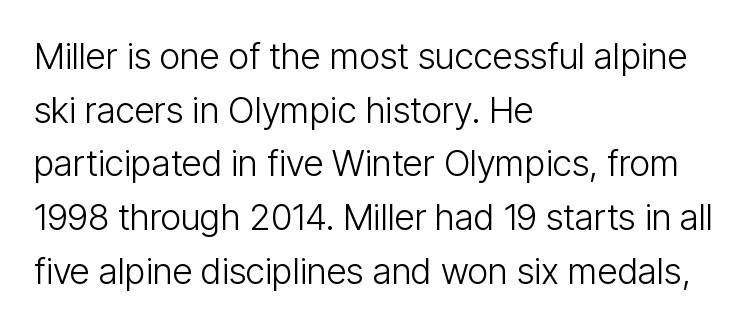
Q: Is the text bold? A: No.
Q: Is the text italic (slanted)? A: No, it is upright.
Q: Is the typeface a serif or a sans-serif typeface? A: Sans-serif.
Q: Is the text underlined? A: No.
Q: How is the paragraph aligned? A: Left-aligned.
Q: Is the spacing between letters normal or unusually wide? A: Normal.
Q: Is the spacing between lines tight, normal or loose? A: Normal.
Q: Width (condensed, normal, or wide)? A: Condensed.
Q: Stroke contrast? A: Low.
Q: x-height? A: Medium.
Q: Monospaced? A: No.
